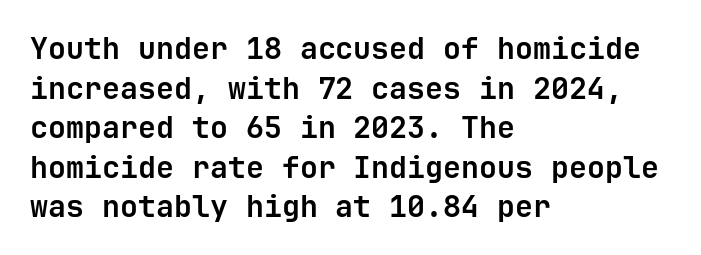
The zone under the glyphs is completely vacant. Note: no serifs on the glyphs. You can tell it's not italic because the verticals are truly vertical. Weight check: bold — yes, fully. The typesetter chose a ragged-right arrangement here.
